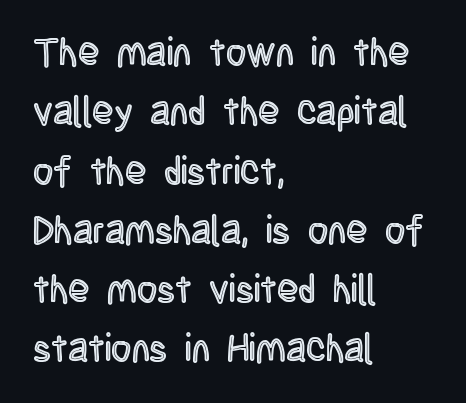
Q: Is the text italic (slanted)? A: No, it is upright.
Q: Is the text underlined? A: No.
Q: How is the paragraph aligned? A: Left-aligned.
Q: Is the spacing between letters normal or unusually wide? A: Normal.
Q: Is the spacing between lines tight, normal or loose? A: Normal.
Q: Width (condensed, normal, or wide)? A: Condensed.
Q: x-height? A: Large.
Q: Monospaced? A: No.
